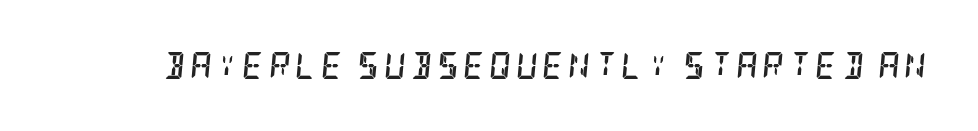
The whole block is typeset with a tilt. Set as a true bold cut, around the 700 mark. This rendering features lettering with no underline.
